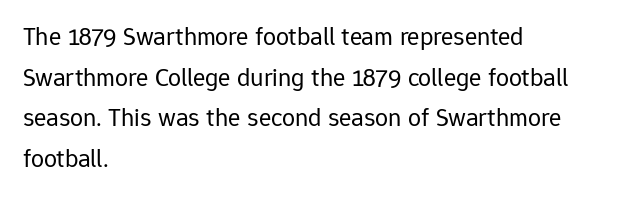
{"italic": "no", "bold": "no", "underline": "no", "align": "left", "line_spacing": "normal", "line_spacing_ratio": 1.56, "letter_spacing": "normal", "letter_spacing_em": 0.0, "glyph_px": 26}
